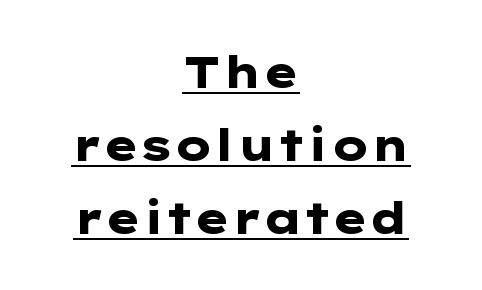
{"serif": "no", "italic": "no", "bold": "yes", "weight": "heavy", "width": "wide", "stroke_contrast": "low", "x_height": "medium", "underline": "yes", "align": "center", "line_spacing": "normal", "line_spacing_ratio": 1.66, "letter_spacing": "normal", "letter_spacing_em": 0.0, "glyph_px": 44}
